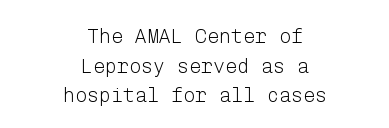
Q: Is the text bold? A: No.
Q: Is the text italic (slanted)? A: No, it is upright.
Q: Is the text underlined? A: No.
Q: How is the paragraph aligned? A: Centered.
Q: Is the spacing between letters normal or unusually wide? A: Normal.
Q: Is the spacing between lines tight, normal or loose? A: Normal.
